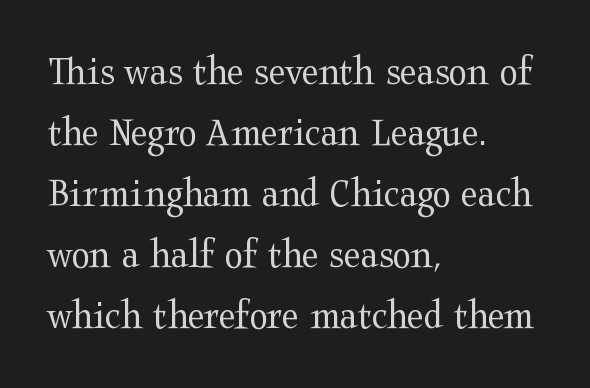
Q: Is the text bold? A: No.
Q: Is the text italic (slanted)? A: No, it is upright.
Q: Is the typeface a serif or a sans-serif typeface? A: Serif.
Q: Is the text underlined? A: No.
Q: How is the paragraph aligned? A: Left-aligned.
Q: Is the spacing between letters normal or unusually wide? A: Normal.
Q: Is the spacing between lines tight, normal or loose? A: Normal.
Q: Width (condensed, normal, or wide)? A: Wide.
Q: Stroke contrast? A: Medium.
Q: x-height? A: Medium.
Q: Monospaced? A: No.
